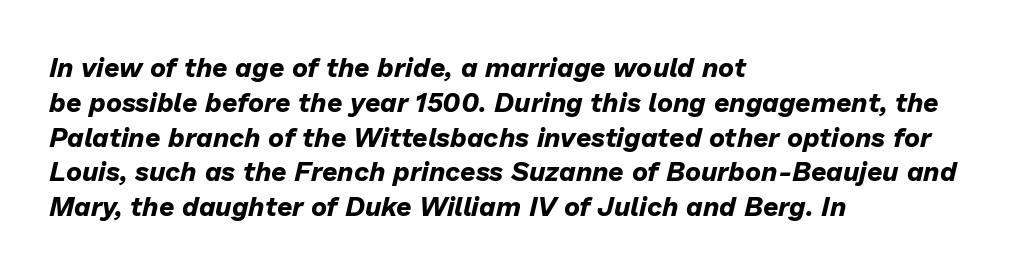
{"italic": "yes", "lean": "right", "slant_degrees": 13, "bold": "yes", "underline": "no", "align": "left", "line_spacing": "normal", "line_spacing_ratio": 1.29, "letter_spacing": "normal", "letter_spacing_em": 0.0, "glyph_px": 27}
